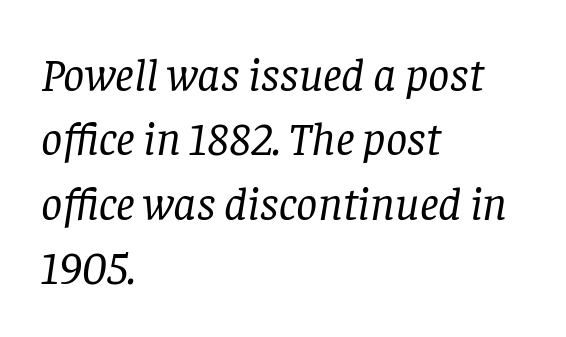
{"serif": "yes", "italic": "yes", "lean": "right", "slant_degrees": 8, "bold": "no", "weight": "regular", "width": "normal", "stroke_contrast": "low", "x_height": "large", "monospaced": "no", "underline": "no", "align": "left", "line_spacing": "normal", "line_spacing_ratio": 1.37, "letter_spacing": "normal", "letter_spacing_em": 0.0, "glyph_px": 47}
